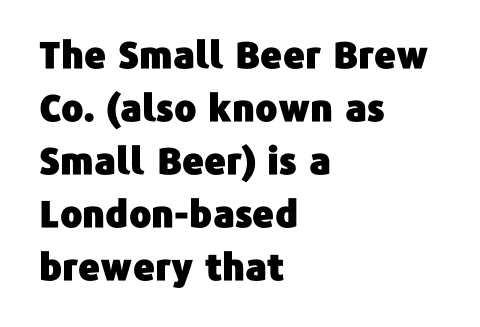
The gap between lines stays unmarked. This block has exactly the height ordinary leading produces. The face used here is proportionally spaced, like ordinary book or web type. This rendering employs a face without finishing strokes, i.e., a sans-serif. Posture: upright roman.
